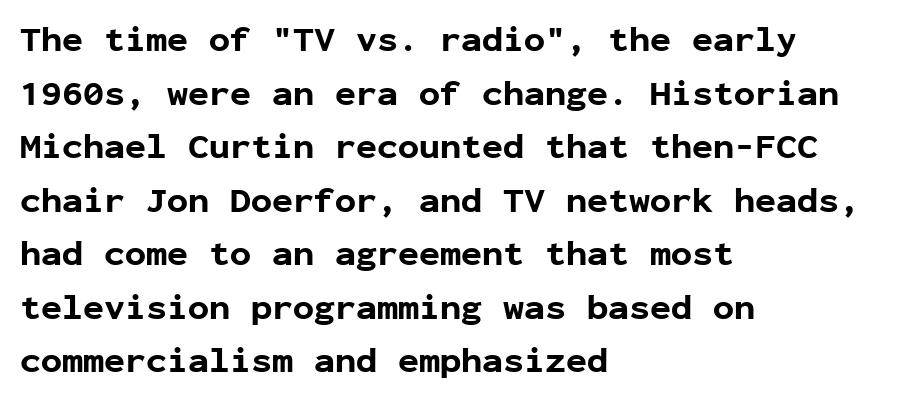
The image shows 35 px bold sans-serif type, upright, monospaced; set left-aligned, normal line spacing (1.53x), normal letter spacing, not underlined; low stroke contrast and a medium x-height.
